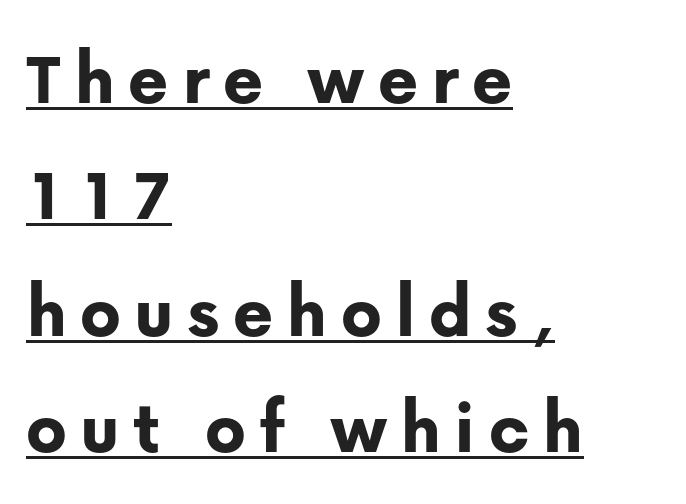
Q: Is the text bold? A: Yes.
Q: Is the text italic (slanted)? A: No, it is upright.
Q: Is the typeface a serif or a sans-serif typeface? A: Sans-serif.
Q: Is the text underlined? A: Yes.
Q: How is the paragraph aligned? A: Left-aligned.
Q: Is the spacing between lines tight, normal or loose? A: Normal.
Q: Width (condensed, normal, or wide)? A: Normal.
Q: Stroke contrast? A: Low.
Q: x-height? A: Medium.
Q: Monospaced? A: No.
